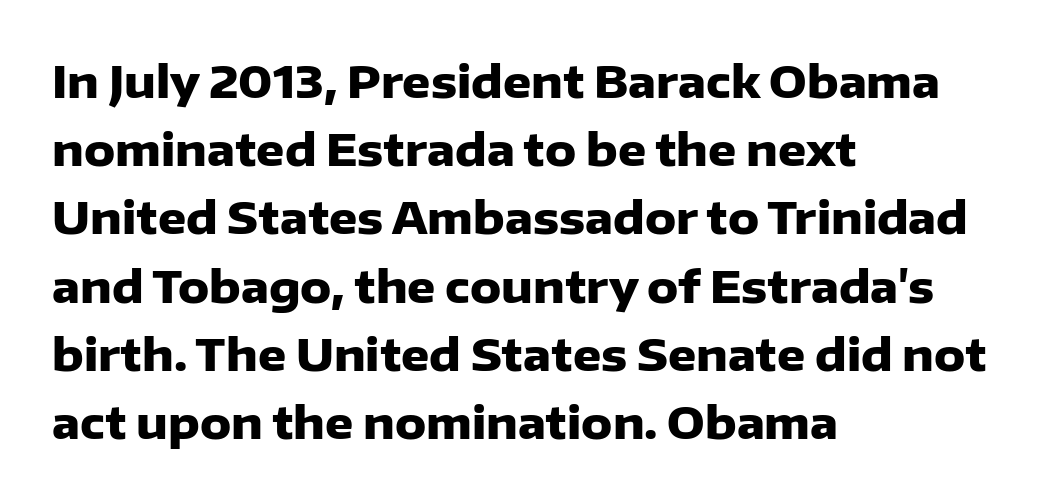
{"serif": "no", "italic": "no", "bold": "yes", "weight": "heavy", "width": "normal", "stroke_contrast": "low", "x_height": "medium", "monospaced": "no", "underline": "no", "align": "left", "line_spacing": "normal", "line_spacing_ratio": 1.55, "letter_spacing": "normal", "letter_spacing_em": 0.0, "glyph_px": 44}
